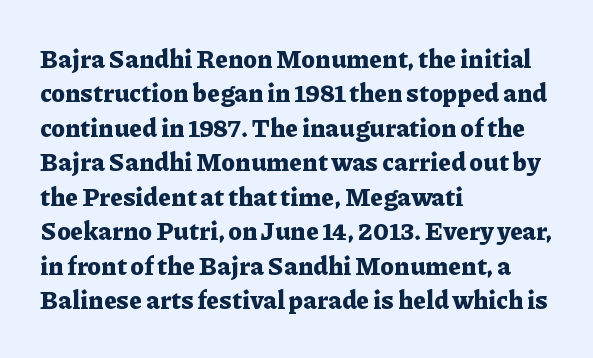
{"italic": "no", "bold": "yes", "underline": "no", "align": "left", "line_spacing": "normal", "line_spacing_ratio": 1.38, "letter_spacing": "normal", "letter_spacing_em": 0.0, "glyph_px": 25}
